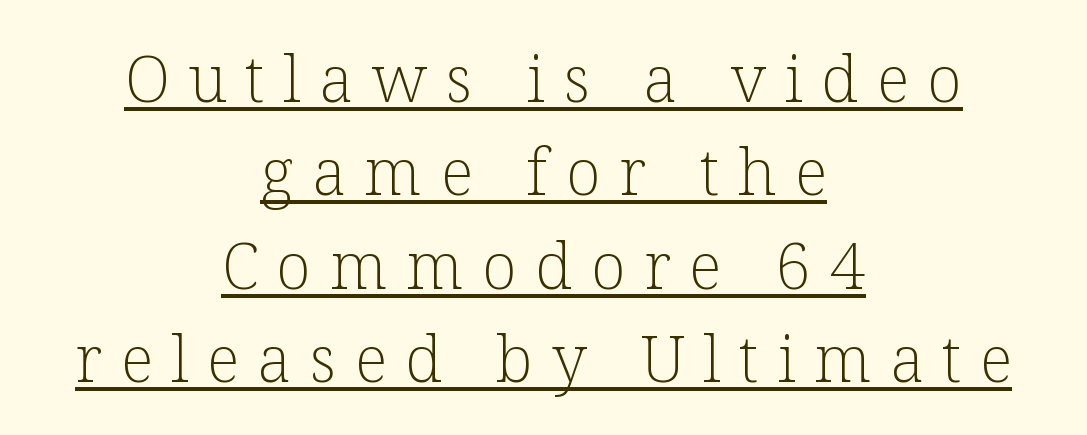
The image shows 64 px light serif type, upright; set centered, normal line spacing (1.46x), unusually wide letter spacing (+0.29 em), underlined; low stroke contrast and a medium x-height.
